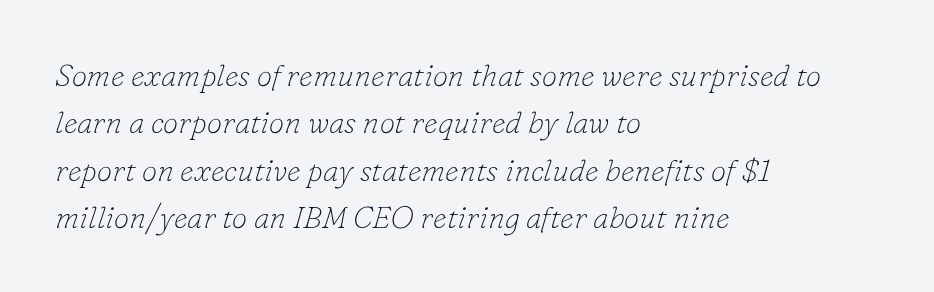
The image shows 31 px thin serif type, italic (leaning right); set left-aligned, normal line spacing (1.53x), normal letter spacing, not underlined; low stroke contrast and a small x-height.
